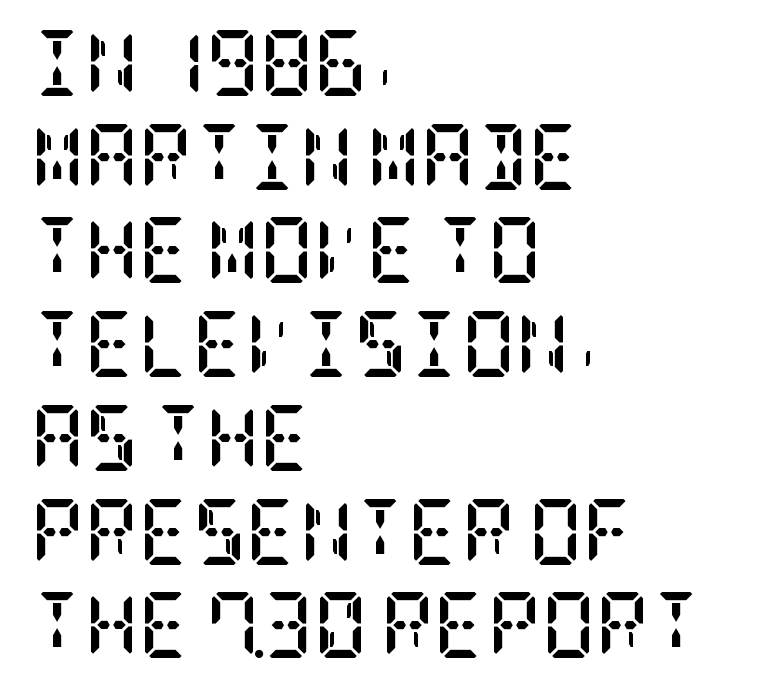
Q: Is the text bold? A: Yes.
Q: Is the text italic (slanted)? A: No, it is upright.
Q: Is the typeface a serif or a sans-serif typeface? A: Serif.
Q: Is the text underlined? A: No.
Q: How is the paragraph aligned? A: Left-aligned.
Q: Is the spacing between letters normal or unusually wide? A: Normal.
Q: Is the spacing between lines tight, normal or loose? A: Normal.
Q: Width (condensed, normal, or wide)? A: Condensed.
Q: Stroke contrast? A: Low.
Q: x-height? A: Large.
